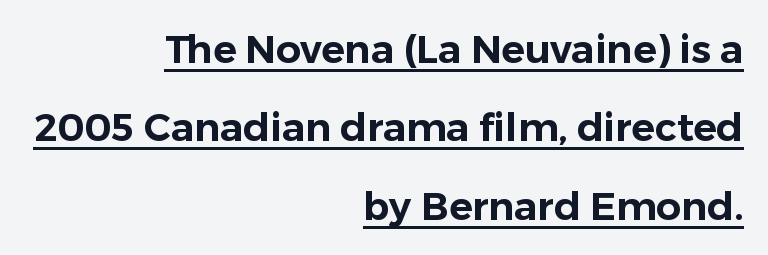
Q: Is the text italic (slanted)? A: No, it is upright.
Q: Is the typeface a serif or a sans-serif typeface? A: Sans-serif.
Q: Is the text underlined? A: Yes.
Q: How is the paragraph aligned? A: Right-aligned.
Q: Is the spacing between letters normal or unusually wide? A: Normal.
Q: Is the spacing between lines tight, normal or loose? A: Loose.
Q: Width (condensed, normal, or wide)? A: Normal.
Q: Stroke contrast? A: Low.
Q: x-height? A: Medium.
Q: Monospaced? A: No.
